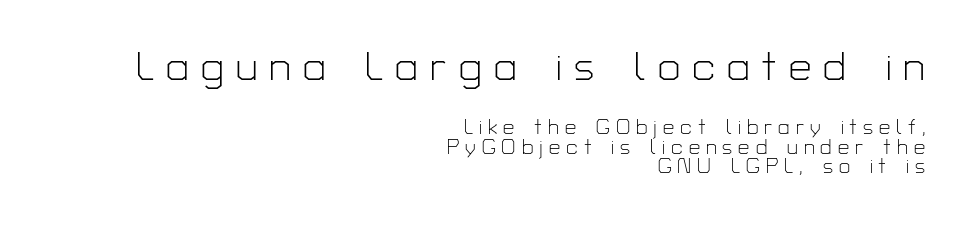
Right-aligned paragraph, ragged on the left. The rendering inserts visible extra space after every character. Note: no serifs on the glyphs. Anything drawn beneath the words? Only blank space.
